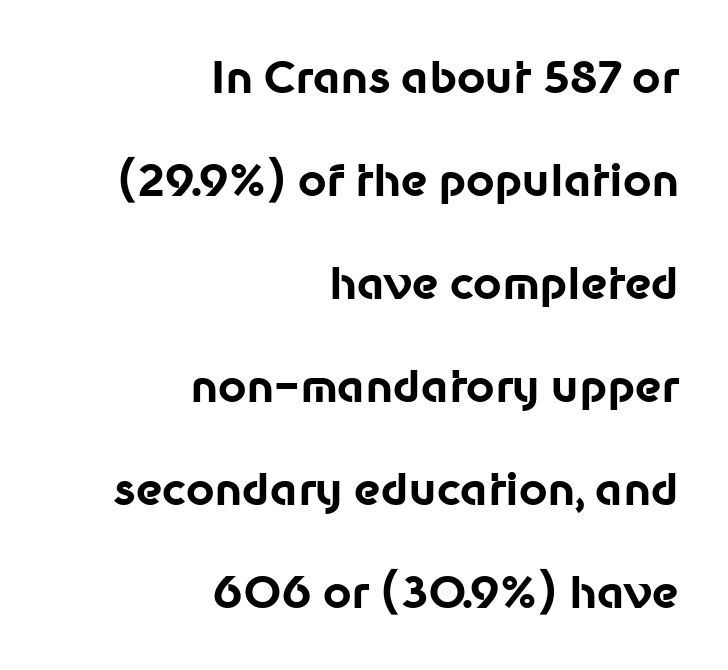
{"serif": "no", "italic": "no", "bold": "yes", "weight": "bold", "width": "normal", "stroke_contrast": "low", "x_height": "medium", "monospaced": "no", "underline": "no", "align": "right", "line_spacing": "loose", "line_spacing_ratio": 2.34, "letter_spacing": "normal", "letter_spacing_em": 0.0, "glyph_px": 44}
